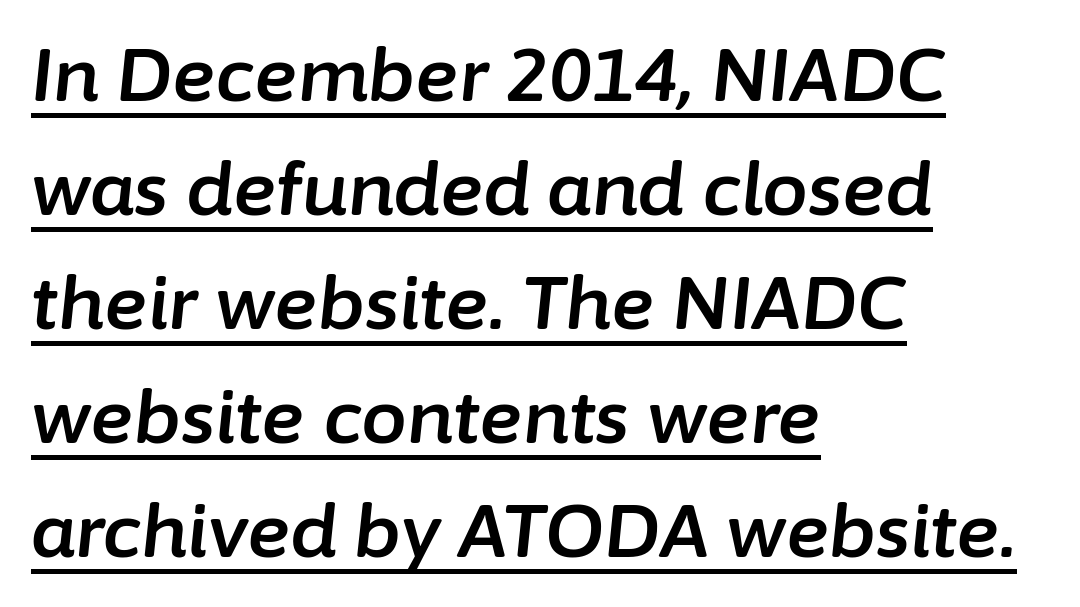
Q: Is the text italic (slanted)? A: Yes, it leans right by about 6 degrees.
Q: Is the text underlined? A: Yes.
Q: How is the paragraph aligned? A: Left-aligned.
Q: Is the spacing between letters normal or unusually wide? A: Normal.
Q: Is the spacing between lines tight, normal or loose? A: Normal.
Q: Width (condensed, normal, or wide)? A: Normal.
Q: Stroke contrast? A: Low.
Q: x-height? A: Medium.
Q: Monospaced? A: No.
